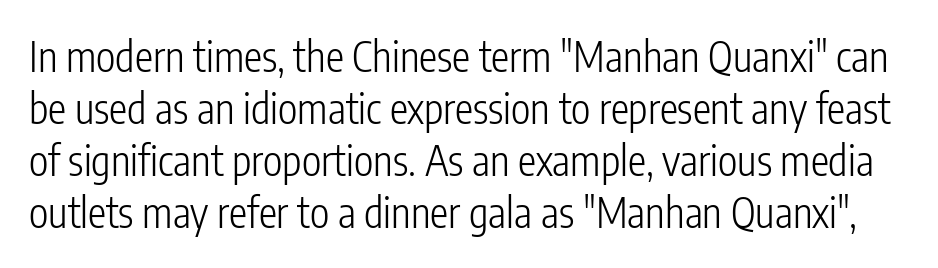
Q: Is the text bold? A: No.
Q: Is the text italic (slanted)? A: No, it is upright.
Q: Is the typeface a serif or a sans-serif typeface? A: Sans-serif.
Q: Is the text underlined? A: No.
Q: Is the spacing between letters normal or unusually wide? A: Normal.
Q: Is the spacing between lines tight, normal or loose? A: Normal.
Q: Width (condensed, normal, or wide)? A: Condensed.
Q: Stroke contrast? A: Low.
Q: x-height? A: Medium.
Q: Monospaced? A: No.
